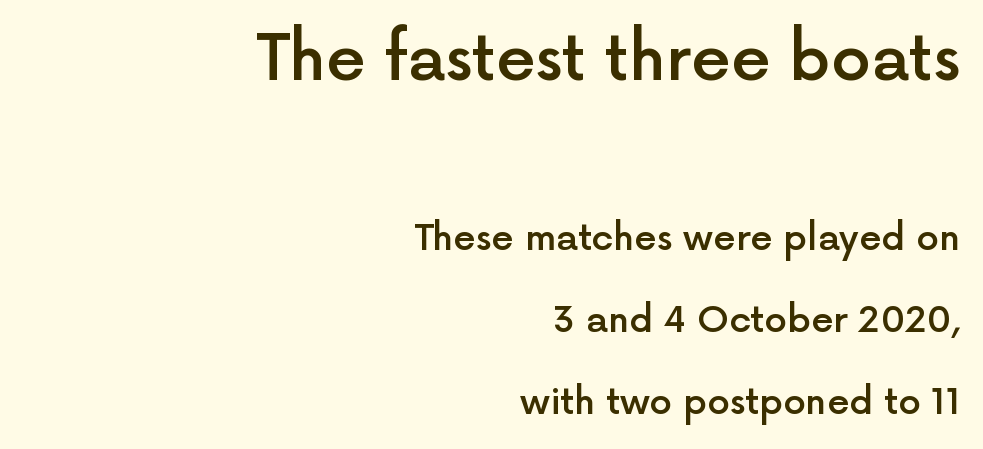
Q: Is the text bold? A: Semi-bold.
Q: Is the text italic (slanted)? A: No, it is upright.
Q: Is the typeface a serif or a sans-serif typeface? A: Sans-serif.
Q: Is the text underlined? A: No.
Q: How is the paragraph aligned? A: Right-aligned.
Q: Is the spacing between letters normal or unusually wide? A: Normal.
Q: Is the spacing between lines tight, normal or loose? A: Loose.
Q: Which block of text is set in a larger size, the first (top) or the second (bottom)? A: The first (top) one.
Q: Width (condensed, normal, or wide)? A: Normal.
Q: x-height? A: Medium.
Q: Monospaced? A: No.
